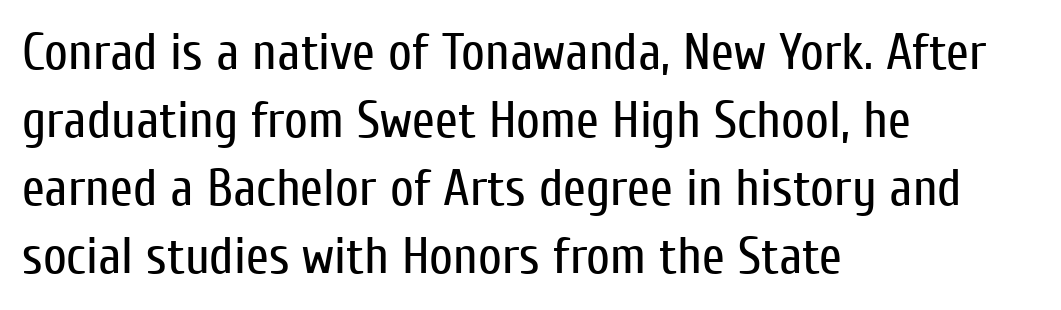
The image shows 52 px regular-weight, condensed sans-serif type, upright; set left-aligned, normal line spacing (1.31x), normal letter spacing, not underlined; low stroke contrast and a medium x-height.
